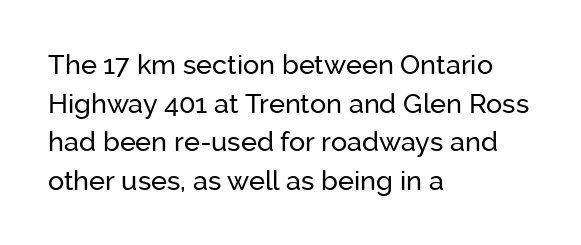
The image shows 27 px text type, upright; set left-aligned, normal line spacing (1.43x), normal letter spacing, not underlined.
